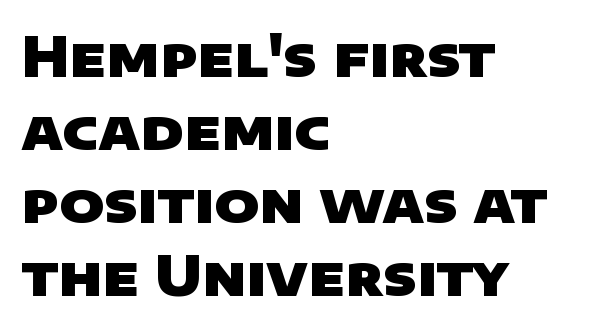
{"serif": "no", "bold": "yes", "weight": "heavy", "width": "wide", "stroke_contrast": "low", "x_height": "large", "monospaced": "no", "underline": "no", "align": "left", "line_spacing": "normal", "line_spacing_ratio": 1.35, "letter_spacing": "normal", "letter_spacing_em": 0.0, "glyph_px": 54}
